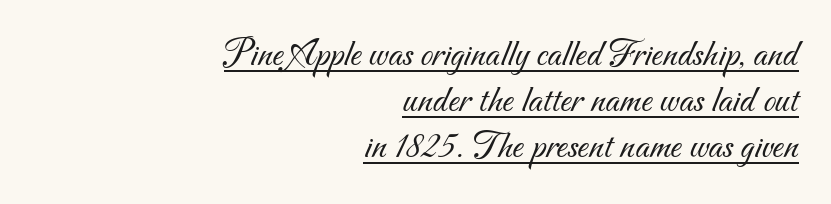
Weight class: somewhere from thin through regular. The typesetter has applied underlining to the passage shown. Layout note: lines flush right. The typeface chosen for these lines omits serifs.
